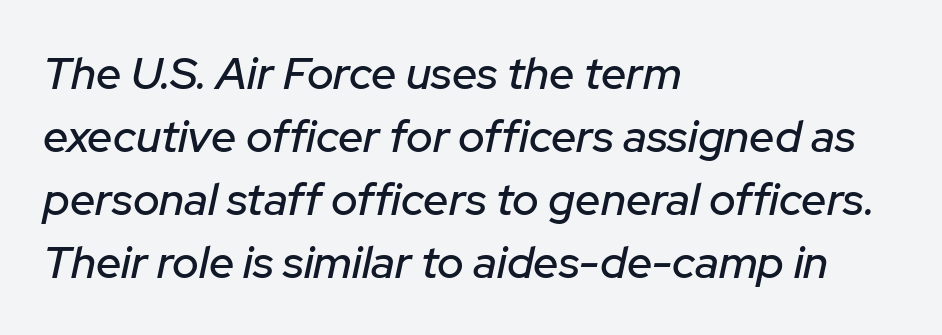
Q: Is the text italic (slanted)? A: Yes, it leans right by about 12 degrees.
Q: Is the text underlined? A: No.
Q: How is the paragraph aligned? A: Left-aligned.
Q: Is the spacing between letters normal or unusually wide? A: Normal.
Q: Is the spacing between lines tight, normal or loose? A: Normal.
Q: Width (condensed, normal, or wide)? A: Normal.
Q: Stroke contrast? A: Low.
Q: x-height? A: Medium.
Q: Monospaced? A: No.
